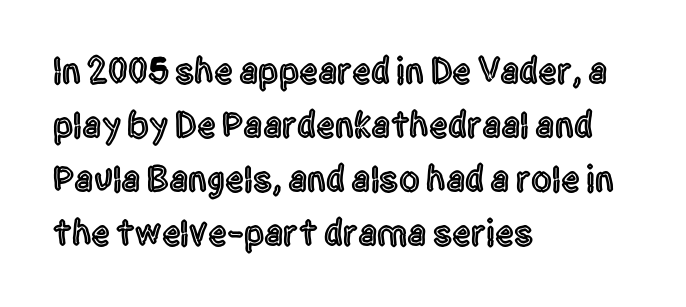
Q: Is the text italic (slanted)? A: No, it is upright.
Q: Is the typeface a serif or a sans-serif typeface? A: Sans-serif.
Q: Is the text underlined? A: No.
Q: How is the paragraph aligned? A: Left-aligned.
Q: Is the spacing between letters normal or unusually wide? A: Normal.
Q: Is the spacing between lines tight, normal or loose? A: Normal.
Q: Width (condensed, normal, or wide)? A: Condensed.
Q: x-height? A: Large.
Q: Monospaced? A: No.
